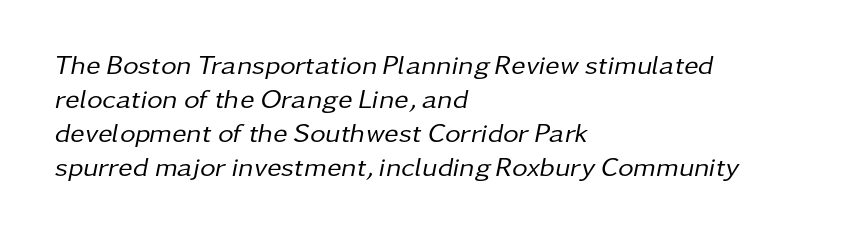
{"italic": "yes", "lean": "right", "slant_degrees": 11, "bold": "no", "underline": "no", "align": "left", "line_spacing": "normal", "line_spacing_ratio": 1.26, "letter_spacing": "normal", "letter_spacing_em": 0.0, "glyph_px": 27}
